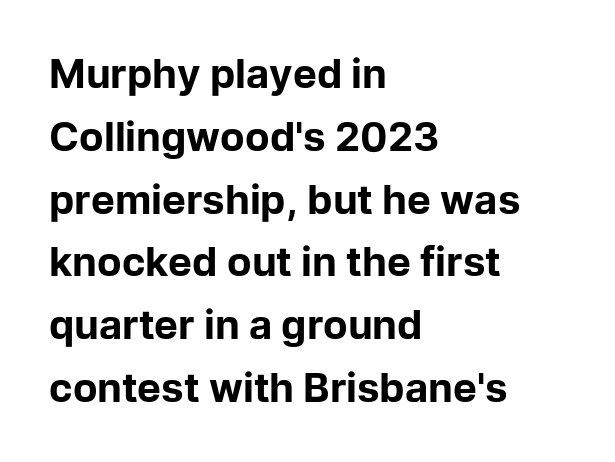
{"serif": "no", "italic": "no", "bold": "yes", "weight": "bold", "width": "normal", "stroke_contrast": "low", "x_height": "medium", "monospaced": "no", "underline": "no", "align": "left", "line_spacing": "normal", "line_spacing_ratio": 1.57, "letter_spacing": "normal", "letter_spacing_em": 0.0, "glyph_px": 40}
